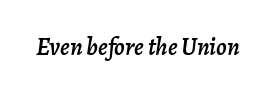
Q: Is the text italic (slanted)? A: Yes, it leans right by about 7 degrees.
Q: Is the text underlined? A: No.
Q: Is the spacing between letters normal or unusually wide? A: Normal.
